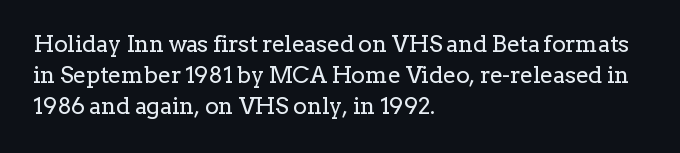
The image shows 23 px text type, upright; set left-aligned, normal line spacing (1.34x), normal letter spacing, not underlined.
